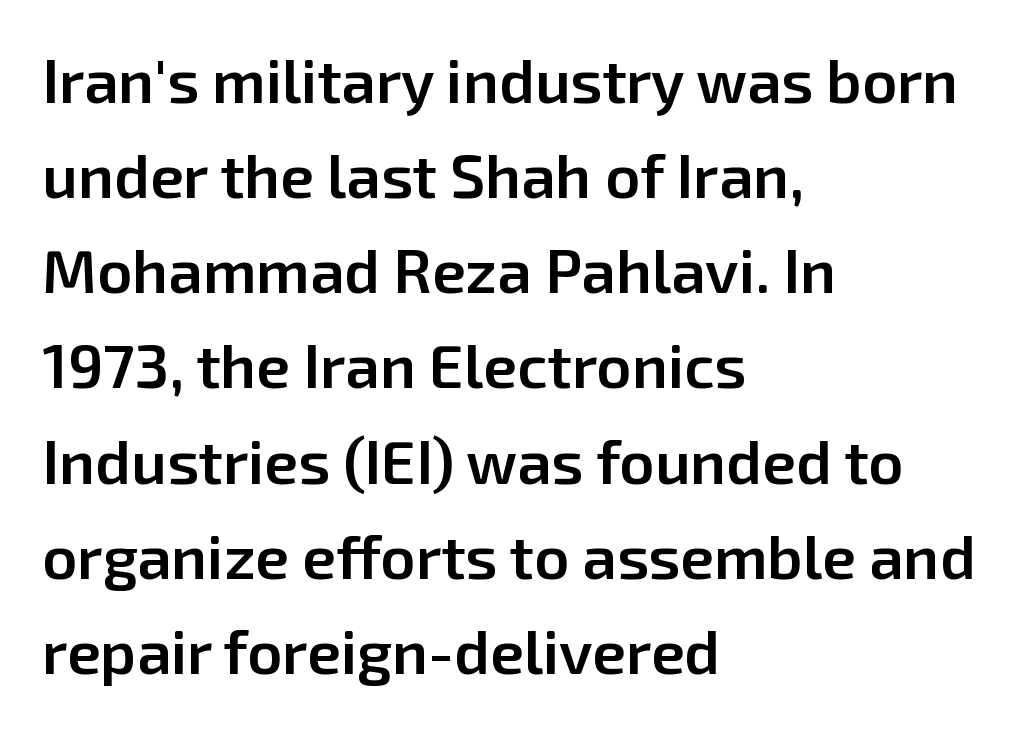
This is moderately heavy type, rendered in semibold. Regarding serifs, this sample does without them. The passage shown has conventional tracking throughout. The space directly below the letters is spotless. Line spacing here is normal.
